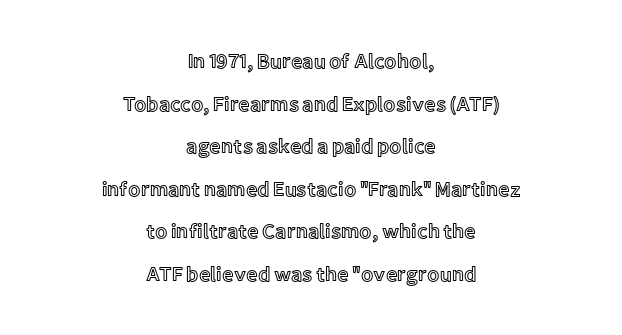
The image shows 20 px text type, upright; set centered, loose line spacing (2.13x), normal letter spacing, not underlined.
